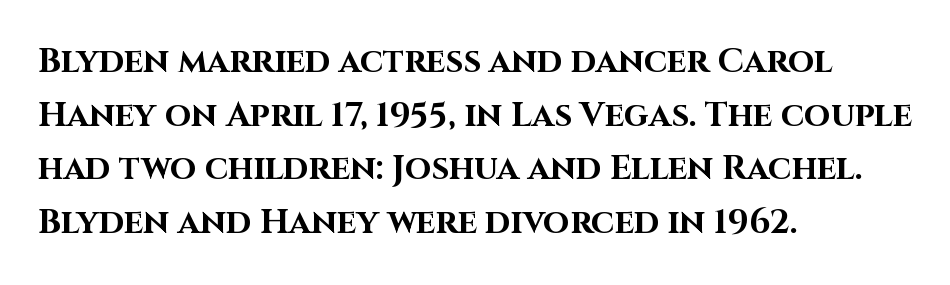
Evenly set lines give the paragraph a standard silhouette. The lettering stays uniformly vertical, giving the passage a roman look. Spacing between characters is what you'd get straight out of the box. You can tell from the bare stems that sans-serif type was used. Underlining? Definitely not there. Looks like regular typesetting: each glyph gets only the width it needs.
